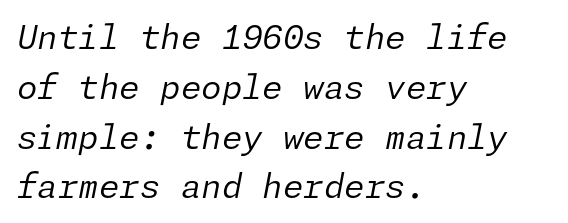
The image shows 33 px regular-weight type, italic (leaning right); set left-aligned, normal line spacing (1.51x), normal letter spacing, not underlined; low stroke contrast and a medium x-height.
